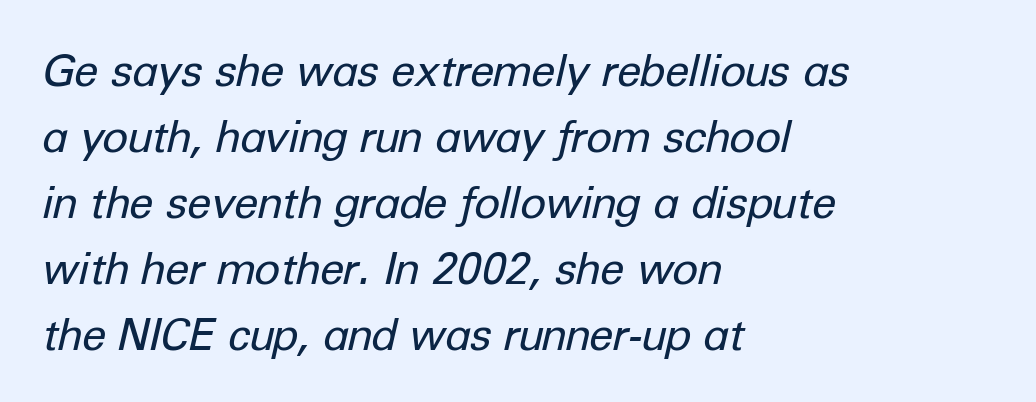
Reading down the column, the eye jumps a familiar distance to each next line. Character widths vary here, with narrow letters taking less room than wide ones. The typesetter chose a ragged-right arrangement here. The line texture is even and compact thanks to regular tracking. Bare-footed words on every line.
